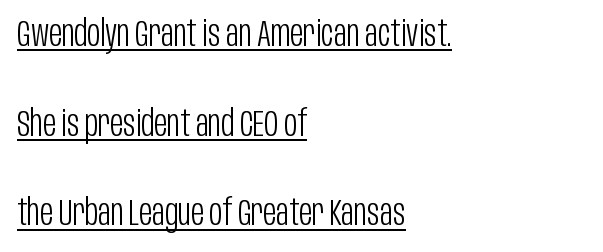
The axis of the letterforms is exactly vertical. The letters advance in unequal steps, a hallmark of proportional type. The weight would be labelled regular, book, light, or lighter still. The type family on display is of the sans-serif kind. The words here are underlined. A classic flush-left, rag-right setting is used for this passage.
